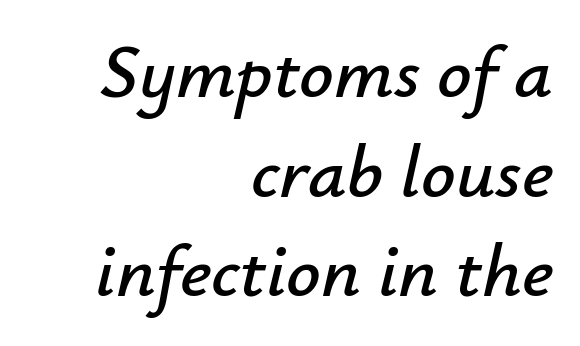
Q: Is the text italic (slanted)? A: Yes, it leans right by about 12 degrees.
Q: Is the text underlined? A: No.
Q: How is the paragraph aligned? A: Right-aligned.
Q: Is the spacing between letters normal or unusually wide? A: Normal.
Q: Is the spacing between lines tight, normal or loose? A: Normal.
Q: Width (condensed, normal, or wide)? A: Normal.
Q: Stroke contrast? A: Low.
Q: x-height? A: Small.
Q: Monospaced? A: No.
